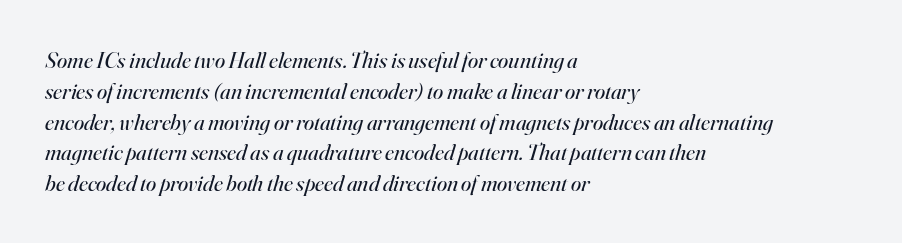
Q: Is the text bold? A: No.
Q: Is the text italic (slanted)? A: Yes, it leans right by about 16 degrees.
Q: Is the text underlined? A: No.
Q: How is the paragraph aligned? A: Left-aligned.
Q: Is the spacing between letters normal or unusually wide? A: Normal.
Q: Is the spacing between lines tight, normal or loose? A: Normal.
